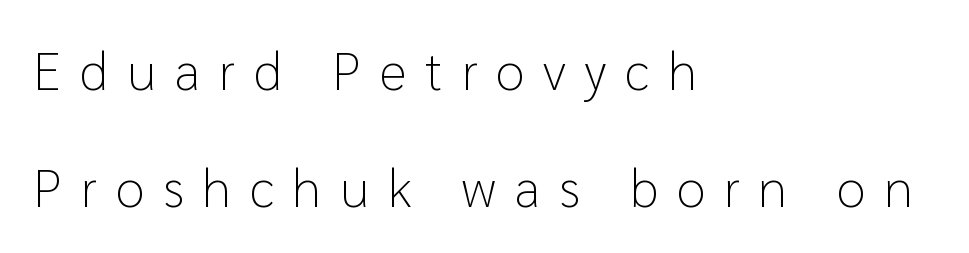
The image shows 53 px light sans-serif type, upright; set left-aligned, loose line spacing (2.2x), unusually wide letter spacing (+0.35 em), not underlined; low stroke contrast and a medium x-height.
